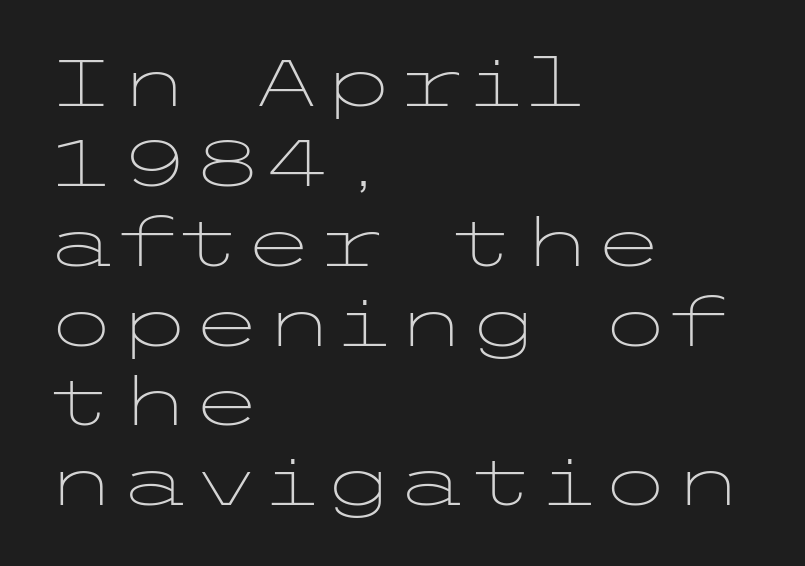
This rendering employs a face without finishing strokes, i.e., a sans-serif. Words appear dense and cohesive because spacing is normal. Stroke thickness stays within the range of a standard reading face or lighter. Plain, unruled lines of type.
